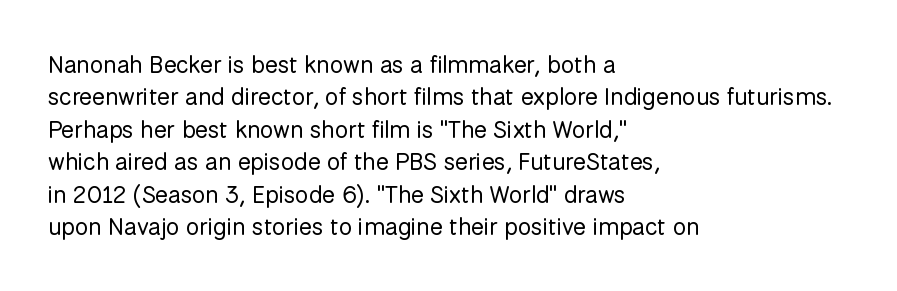
The image shows 24 px text type, upright; set left-aligned, normal line spacing (1.35x), normal letter spacing, not underlined.
